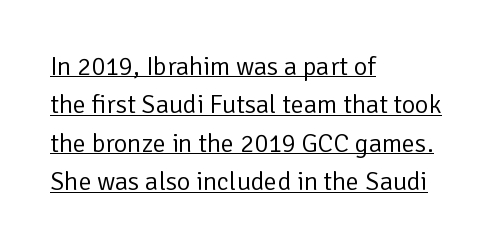
Q: Is the text bold? A: No.
Q: Is the text italic (slanted)? A: No, it is upright.
Q: Is the text underlined? A: Yes.
Q: How is the paragraph aligned? A: Left-aligned.
Q: Is the spacing between letters normal or unusually wide? A: Normal.
Q: Is the spacing between lines tight, normal or loose? A: Normal.
